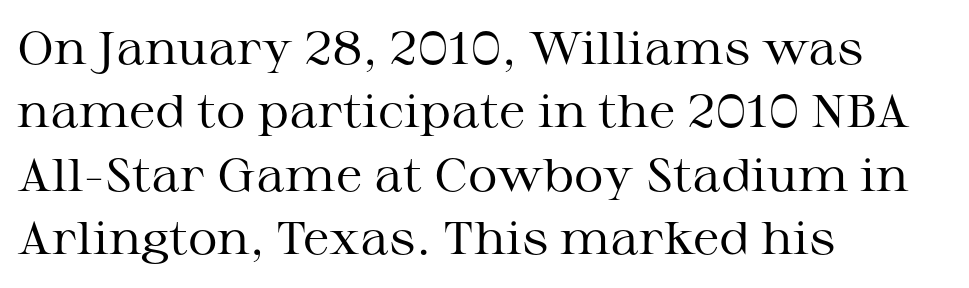
{"serif": "yes", "italic": "no", "bold": "no", "weight": "regular", "width": "wide", "stroke_contrast": "medium", "x_height": "medium", "monospaced": "no", "underline": "no", "align": "left", "line_spacing": "normal", "line_spacing_ratio": 1.38, "letter_spacing": "normal", "letter_spacing_em": 0.0, "glyph_px": 46}
